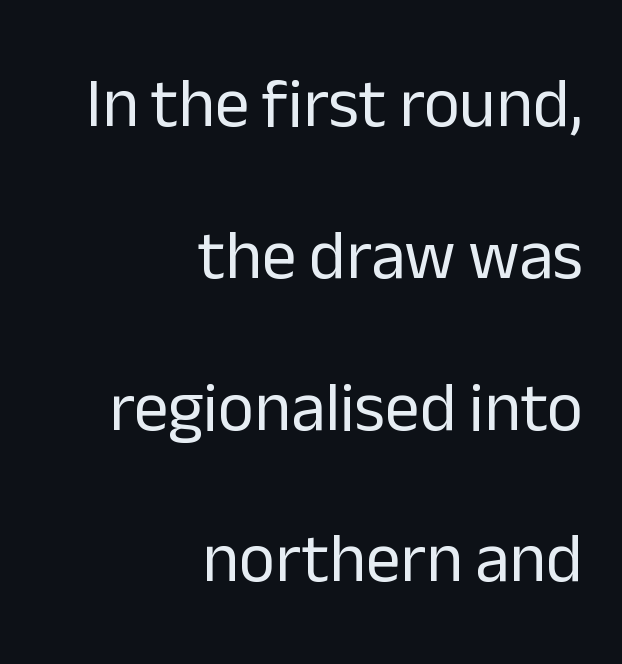
The image shows 69 px regular-weight sans-serif type, upright; set right-aligned, loose line spacing (2.2x), normal letter spacing, not underlined; low stroke contrast and a medium x-height.
